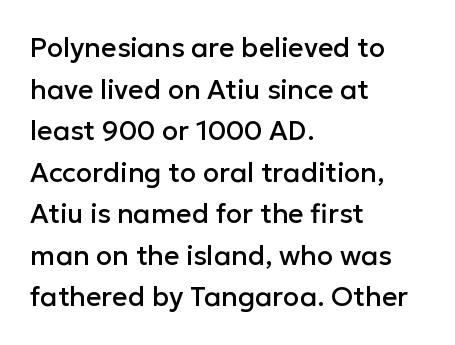
The image shows 27 px text type, upright; set left-aligned, normal line spacing (1.54x), normal letter spacing, not underlined.
